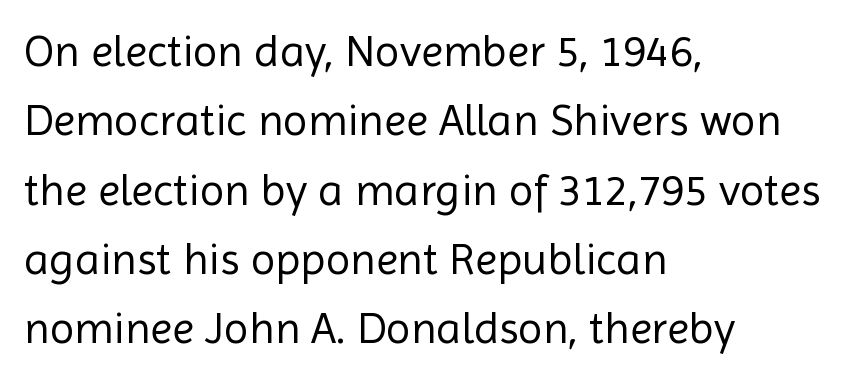
The image shows 45 px regular-weight sans-serif type, upright; set left-aligned, normal line spacing (1.54x), normal letter spacing, not underlined; a medium x-height.
